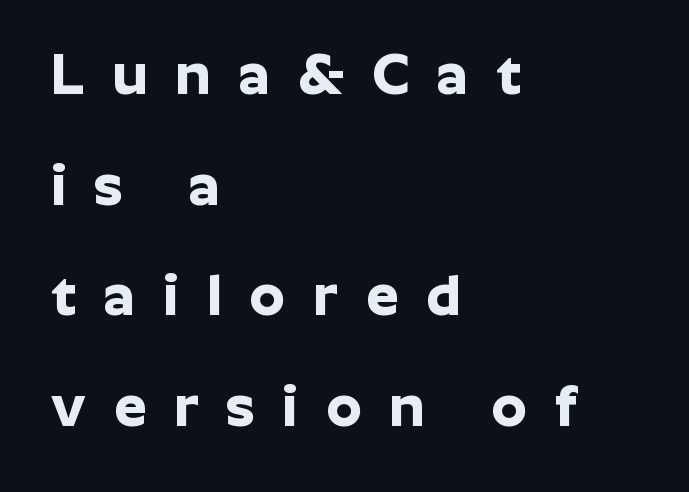
Characters follow at a spacing far wider than the type designer built in. Is this a fixed-width face? No — the glyphs have proportional, varying widths. Bold? Absolutely — the strokes are thick and heavy. This sample is left-justified, so line endings fall wherever the words run out.
